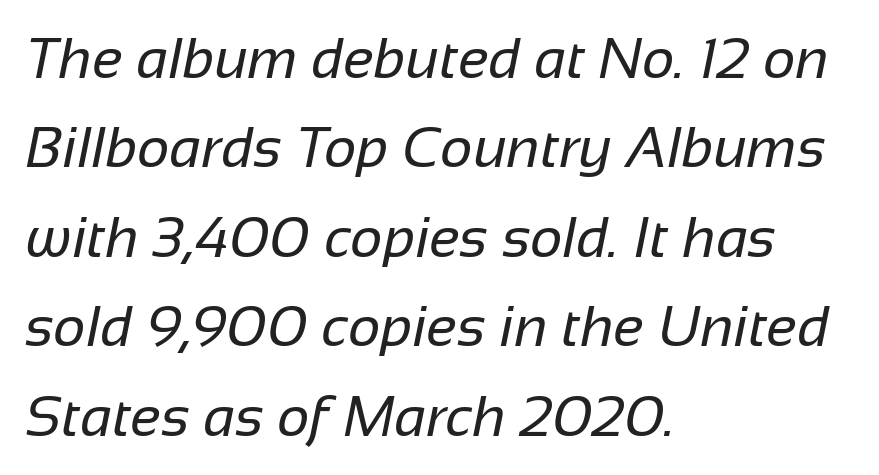
{"serif": "no", "bold": "no", "weight": "regular", "width": "normal", "stroke_contrast": "low", "x_height": "medium", "monospaced": "no", "underline": "no", "align": "left", "line_spacing": "normal", "line_spacing_ratio": 1.57, "letter_spacing": "normal", "letter_spacing_em": 0.0, "glyph_px": 57}
